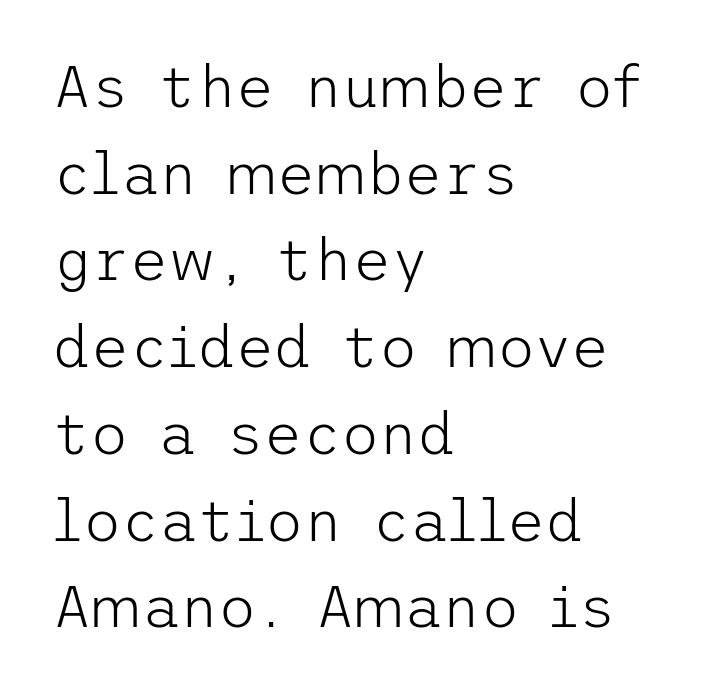
Q: Is the text bold? A: No.
Q: Is the text italic (slanted)? A: No, it is upright.
Q: Is the typeface a serif or a sans-serif typeface? A: Sans-serif.
Q: Is the text underlined? A: No.
Q: How is the paragraph aligned? A: Left-aligned.
Q: Is the spacing between letters normal or unusually wide? A: Normal.
Q: Is the spacing between lines tight, normal or loose? A: Normal.
Q: Width (condensed, normal, or wide)? A: Normal.
Q: Stroke contrast? A: Low.
Q: x-height? A: Medium.
